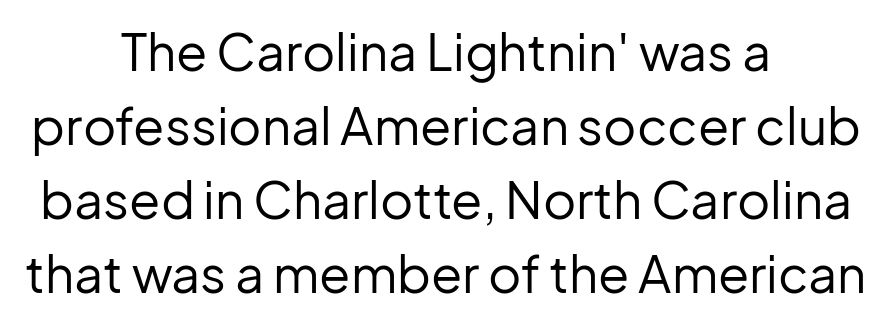
Q: Is the text bold? A: No.
Q: Is the text italic (slanted)? A: No, it is upright.
Q: Is the typeface a serif or a sans-serif typeface? A: Sans-serif.
Q: Is the text underlined? A: No.
Q: How is the paragraph aligned? A: Centered.
Q: Is the spacing between letters normal or unusually wide? A: Normal.
Q: Is the spacing between lines tight, normal or loose? A: Normal.
Q: Width (condensed, normal, or wide)? A: Normal.
Q: Stroke contrast? A: Low.
Q: x-height? A: Medium.
Q: Monospaced? A: No.
